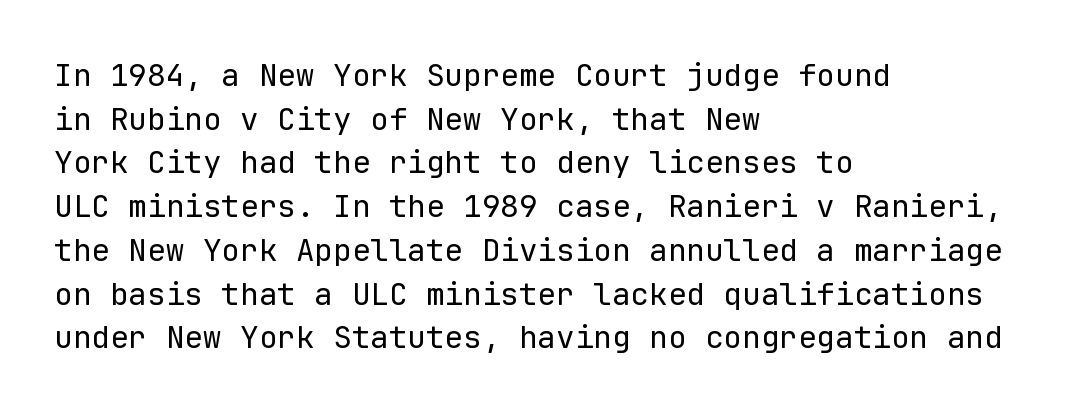
{"serif": "no", "italic": "no", "bold": "no", "weight": "regular", "width": "normal", "stroke_contrast": "low", "x_height": "medium", "monospaced": "yes", "underline": "no", "align": "left", "line_spacing": "normal", "line_spacing_ratio": 1.41, "letter_spacing": "normal", "letter_spacing_em": 0.0, "glyph_px": 31}
